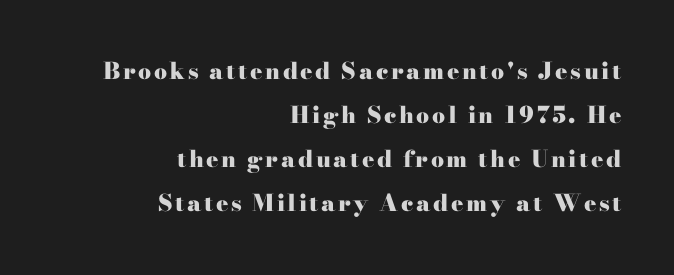
Q: Is the text bold? A: Yes.
Q: Is the text italic (slanted)? A: No, it is upright.
Q: Is the text underlined? A: No.
Q: How is the paragraph aligned? A: Right-aligned.
Q: Is the spacing between lines tight, normal or loose? A: Loose.
